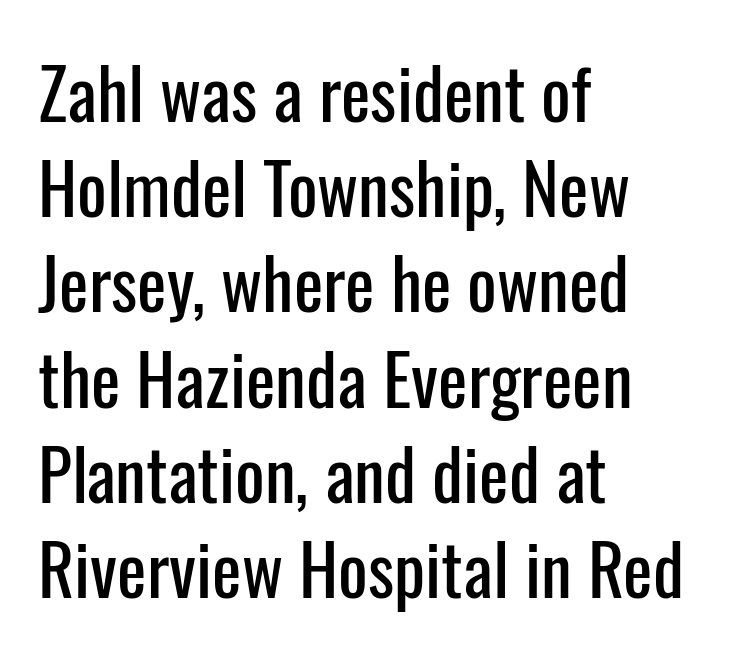
Q: Is the text italic (slanted)? A: No, it is upright.
Q: Is the typeface a serif or a sans-serif typeface? A: Sans-serif.
Q: Is the text underlined? A: No.
Q: How is the paragraph aligned? A: Left-aligned.
Q: Is the spacing between letters normal or unusually wide? A: Normal.
Q: Is the spacing between lines tight, normal or loose? A: Normal.
Q: Width (condensed, normal, or wide)? A: Condensed.
Q: Stroke contrast? A: Low.
Q: x-height? A: Medium.
Q: Monospaced? A: No.
